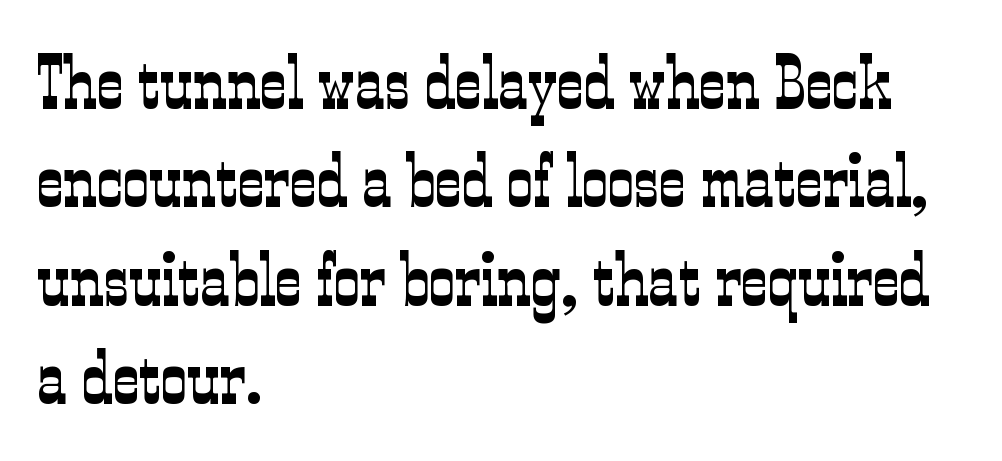
Q: Is the text bold? A: No.
Q: Is the text italic (slanted)? A: No, it is upright.
Q: Is the typeface a serif or a sans-serif typeface? A: Serif.
Q: Is the text underlined? A: No.
Q: How is the paragraph aligned? A: Left-aligned.
Q: Is the spacing between letters normal or unusually wide? A: Normal.
Q: Is the spacing between lines tight, normal or loose? A: Normal.
Q: Width (condensed, normal, or wide)? A: Condensed.
Q: Stroke contrast? A: Low.
Q: x-height? A: Medium.
Q: Monospaced? A: No.
